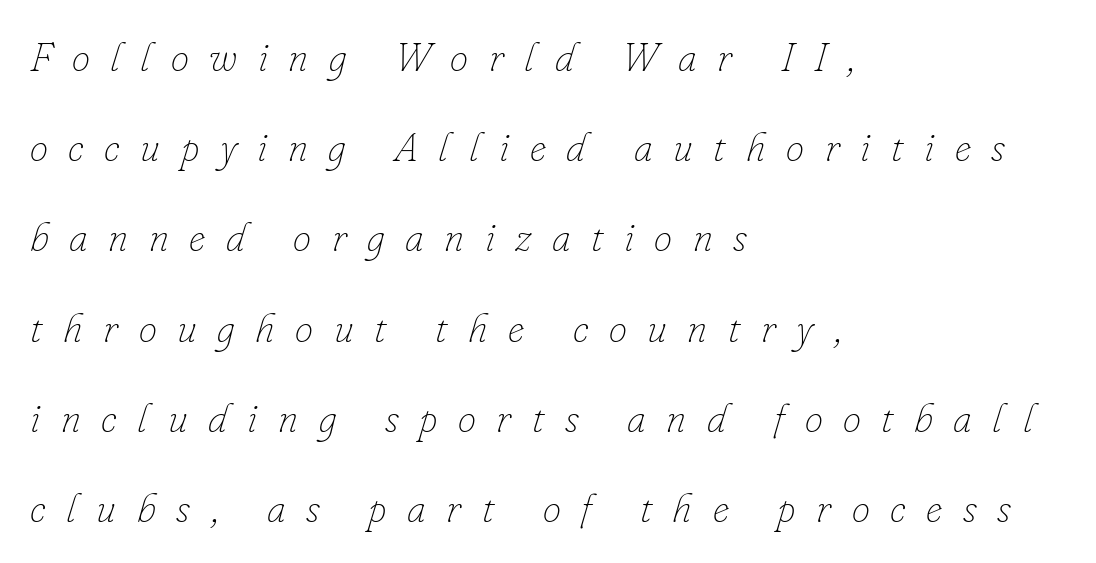
{"italic": "yes", "lean": "right", "slant_degrees": 16, "bold": "no", "weight": "thin", "width": "normal", "stroke_contrast": "low", "x_height": "small", "monospaced": "no", "underline": "no", "align": "left", "line_spacing": "loose", "line_spacing_ratio": 2.2, "letter_spacing": "wide", "letter_spacing_em": 0.5, "glyph_px": 41}
